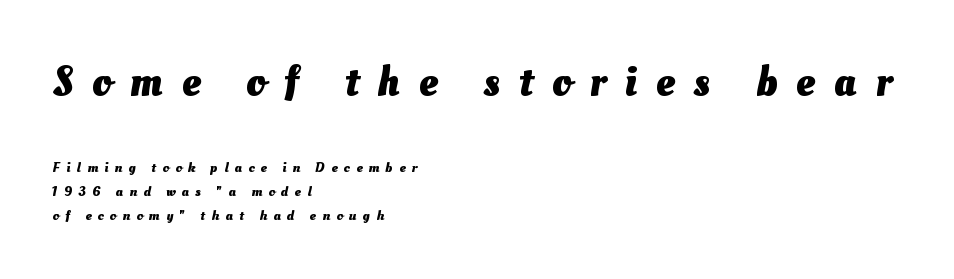
Q: Is the text bold? A: Yes.
Q: Is the text underlined? A: No.
Q: How is the paragraph aligned? A: Left-aligned.
Q: Is the spacing between letters normal or unusually wide? A: Unusually wide.
Q: Which block of text is set in a larger size, the first (top) or the second (bottom)? A: The first (top) one.
Q: Width (condensed, normal, or wide)? A: Normal.
Q: Stroke contrast? A: Medium.
Q: x-height? A: Small.
Q: Monospaced? A: No.
